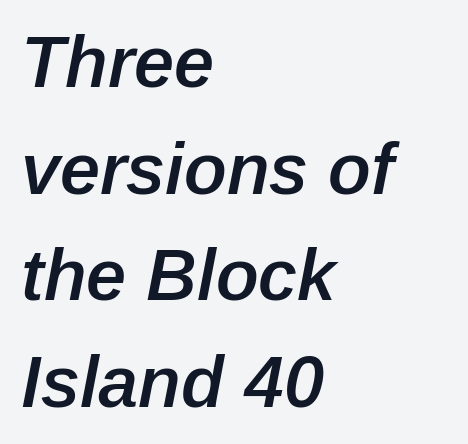
Q: Is the text bold? A: Semi-bold.
Q: Is the text italic (slanted)? A: Yes, it leans right by about 12 degrees.
Q: Is the text underlined? A: No.
Q: How is the paragraph aligned? A: Left-aligned.
Q: Is the spacing between letters normal or unusually wide? A: Normal.
Q: Is the spacing between lines tight, normal or loose? A: Normal.
Q: Width (condensed, normal, or wide)? A: Normal.
Q: Stroke contrast? A: Low.
Q: x-height? A: Medium.
Q: Monospaced? A: No.
